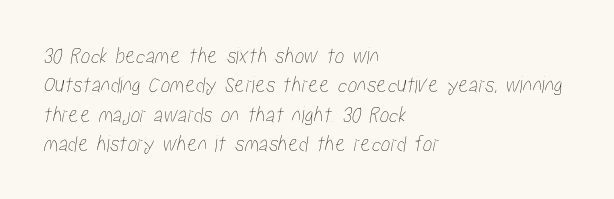
The passage shown has conventional tracking throughout. The zone under the glyphs is completely vacant. Alignment: flush left.
